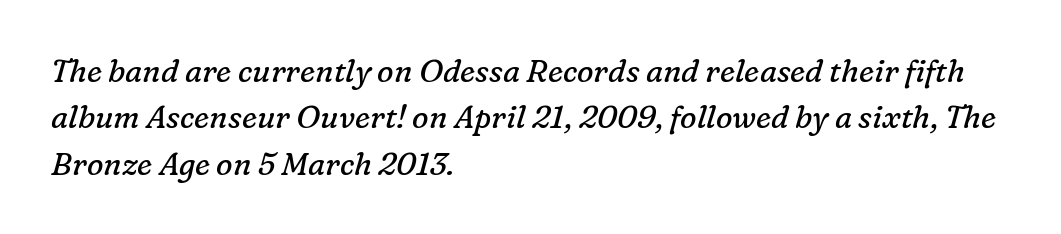
Q: Is the text bold? A: No.
Q: Is the text italic (slanted)? A: Yes, it leans right by about 16 degrees.
Q: Is the typeface a serif or a sans-serif typeface? A: Serif.
Q: Is the text underlined? A: No.
Q: How is the paragraph aligned? A: Left-aligned.
Q: Is the spacing between letters normal or unusually wide? A: Normal.
Q: Is the spacing between lines tight, normal or loose? A: Normal.
Q: Width (condensed, normal, or wide)? A: Normal.
Q: Stroke contrast? A: Low.
Q: x-height? A: Medium.
Q: Monospaced? A: No.
